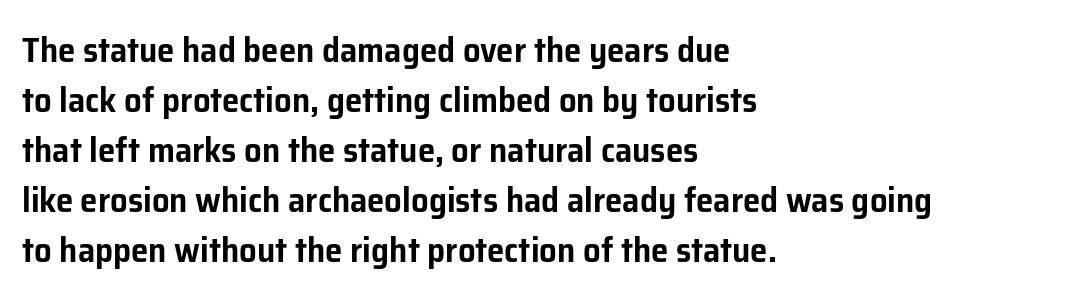
The passage shown is typed in a proportional face where columns would drift. No word sits above an underline. The lines are quadded left. The typography opts for an upright posture over an oblique one. Unlike a traditional serif, this face leaves its strokes unadorned. One glance says typical: line gaps are just what's usual.
